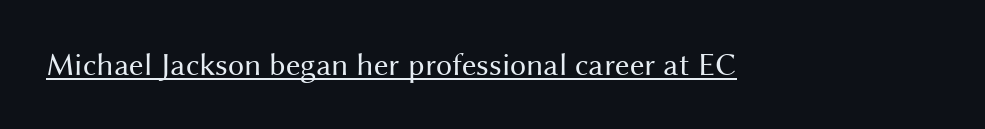
This sample uses plain, unmodified letter spacing. Look at the bottom of the vertical strokes: they stop flat, with no serifs. The string is rendered with underlining switched on. The letters look calm and open, with moderate or lighter stems. Every character sits straight up, as roman type does. Each letter keeps its own natural width here, so spacing adapts to shape.
